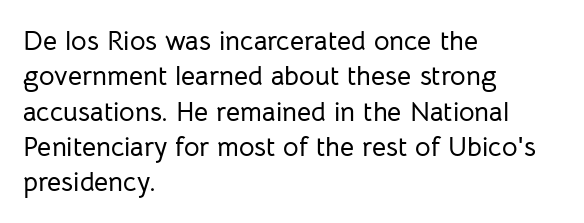
The image shows 27 px text type, upright; set left-aligned, normal line spacing (1.31x), normal letter spacing, not underlined.
